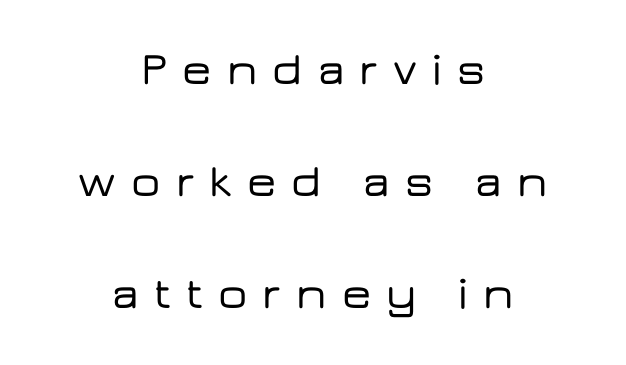
A centered setting, common on invitations and titles, is used for this passage. Beneath every word, the page is bare. No italicization has been applied; the sample stays upright. Compared with typical paragraphs, the rows here are farther apart.
